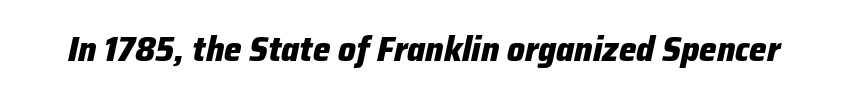
{"italic": "yes", "lean": "right", "slant_degrees": 12, "bold": "yes", "weight": "heavy", "width": "normal", "stroke_contrast": "low", "x_height": "medium", "monospaced": "no", "underline": "no", "letter_spacing": "normal", "letter_spacing_em": 0.0, "glyph_px": 35}
